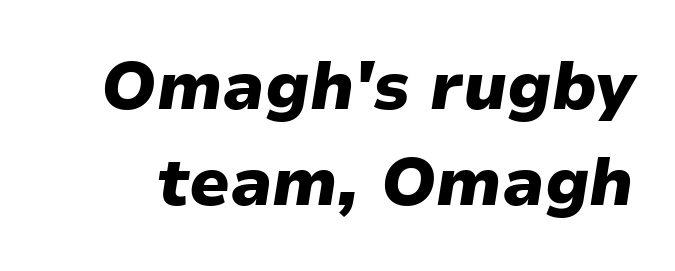
Q: Is the text bold? A: Yes.
Q: Is the text italic (slanted)? A: Yes, it leans right by about 9 degrees.
Q: Is the text underlined? A: No.
Q: Is the spacing between letters normal or unusually wide? A: Normal.
Q: Is the spacing between lines tight, normal or loose? A: Normal.
Q: Width (condensed, normal, or wide)? A: Normal.
Q: Stroke contrast? A: Low.
Q: x-height? A: Medium.
Q: Monospaced? A: No.
